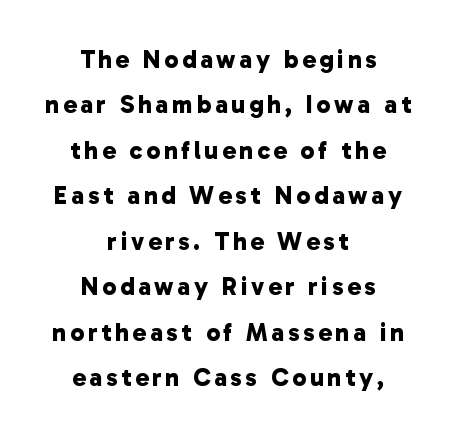
Q: Is the text bold? A: Yes.
Q: Is the text underlined? A: No.
Q: How is the paragraph aligned? A: Centered.
